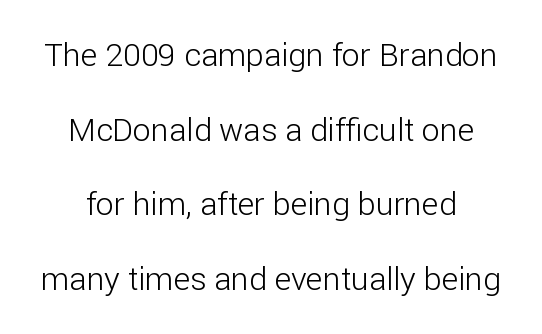
Q: Is the text bold? A: No.
Q: Is the text italic (slanted)? A: No, it is upright.
Q: Is the typeface a serif or a sans-serif typeface? A: Sans-serif.
Q: Is the text underlined? A: No.
Q: Is the spacing between letters normal or unusually wide? A: Normal.
Q: Is the spacing between lines tight, normal or loose? A: Loose.
Q: Width (condensed, normal, or wide)? A: Normal.
Q: Stroke contrast? A: Low.
Q: x-height? A: Medium.
Q: Monospaced? A: No.
